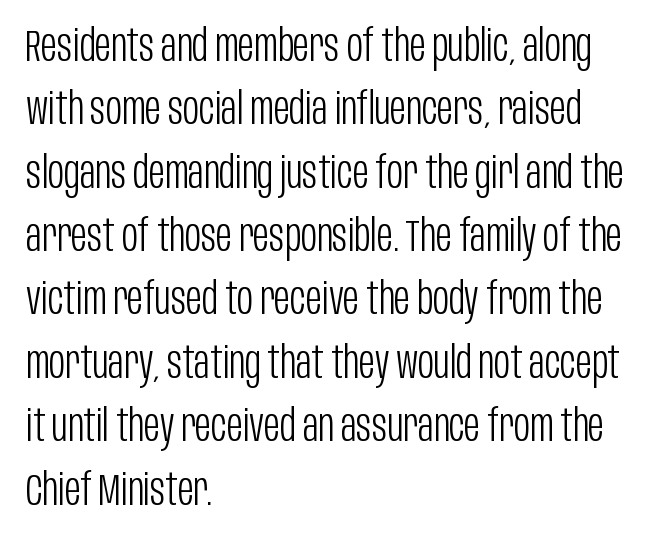
The image shows 44 px light, condensed sans-serif type, upright; set left-aligned, normal line spacing (1.44x), normal letter spacing, not underlined; low stroke contrast and a large x-height.
